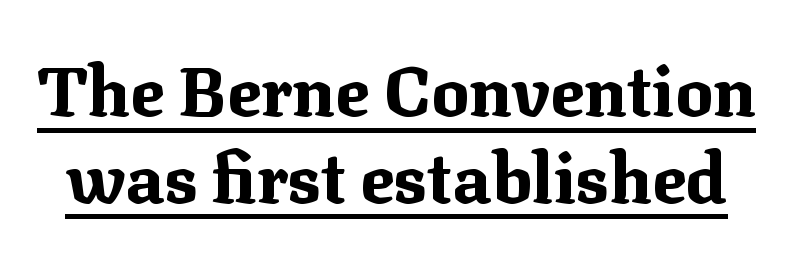
Is there any slant? The stems are plumb. A typesetter would call this proportional, since set widths differ per character. These lines carry a lot of weight — the face is fully bold. A continuous stroke trails under the words, as in a hyperlink.
